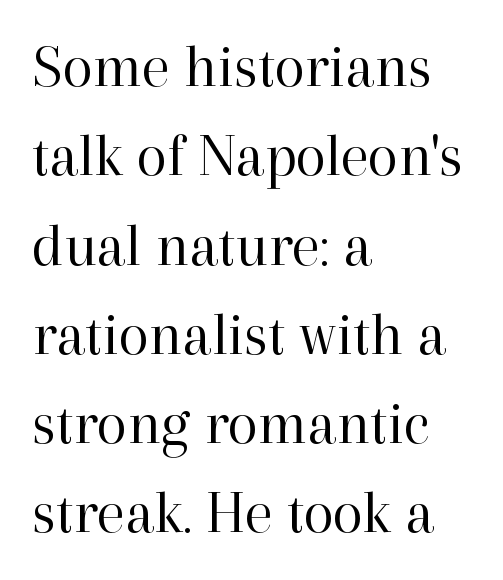
Each word holds together tightly as a unit, with standard inter-letter gaps. Classification — serif. No letter is thick-stroked: the sample isn't bold. The rag falls on the right side of this text block.
